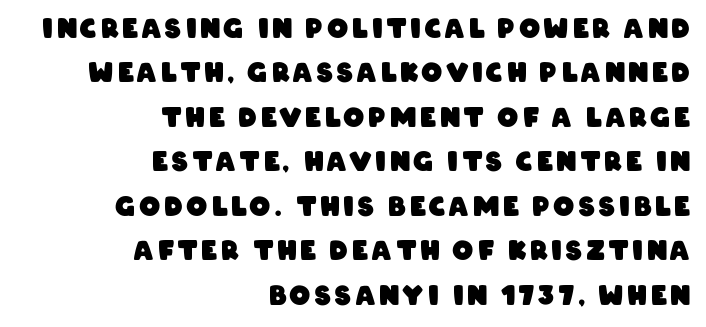
{"bold": "yes", "underline": "no", "align": "right", "line_spacing_ratio": 1.71, "glyph_px": 26}
